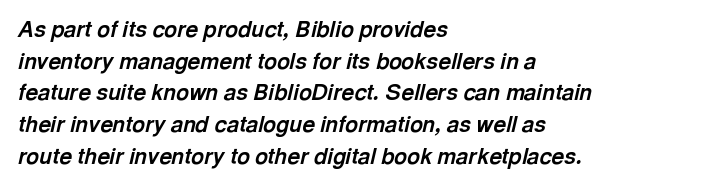
Normally led — the rows are evenly, conventionally spaced. Is the letter spacing exaggerated? No — it looks like the ordinary default. These lines were composed using italics. Compared with an ordinary text face, these strokes are far heavier — a full bold.
